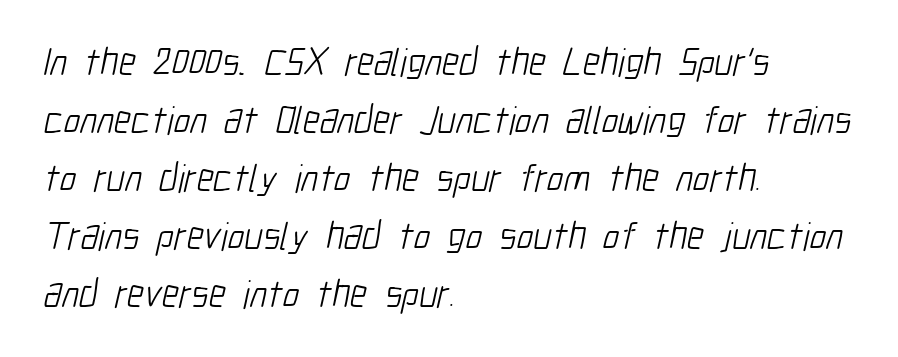
A typesetter would call this proportional, since set widths differ per character. Nothing sits at the stroke ends, so this counts as sans-serif. The string is rendered with underlining switched off. Honestly, the letter spacing is just normal — you wouldn't notice it.
